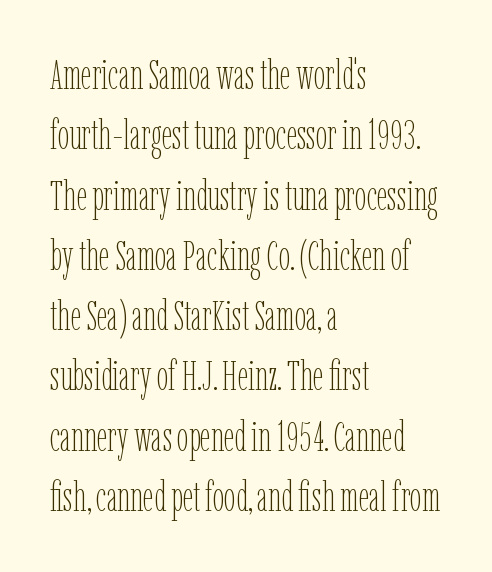
Q: Is the text bold? A: No.
Q: Is the text italic (slanted)? A: No, it is upright.
Q: Is the text underlined? A: No.
Q: How is the paragraph aligned? A: Left-aligned.
Q: Is the spacing between letters normal or unusually wide? A: Normal.
Q: Is the spacing between lines tight, normal or loose? A: Normal.
Q: Width (condensed, normal, or wide)? A: Condensed.
Q: Stroke contrast? A: Low.
Q: x-height? A: Medium.
Q: Monospaced? A: No.
